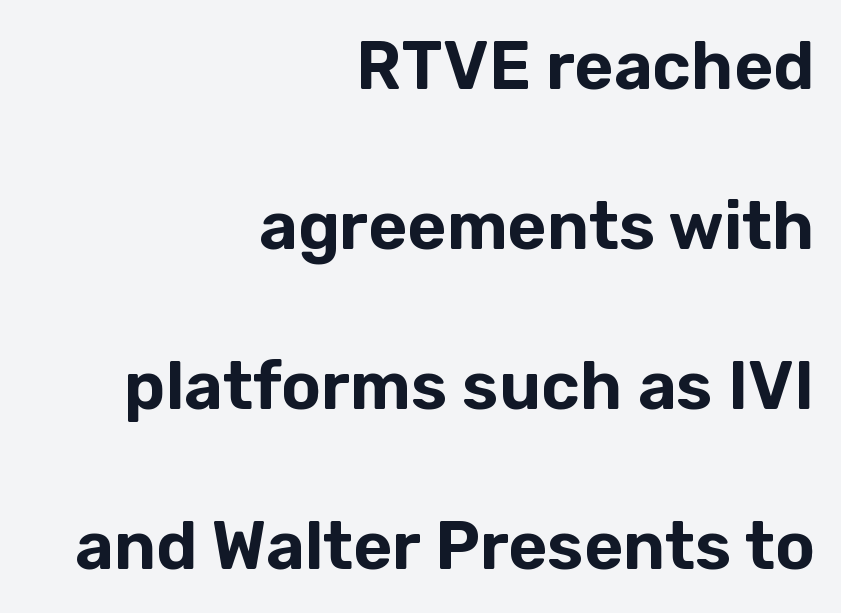
Q: Is the text italic (slanted)? A: No, it is upright.
Q: Is the typeface a serif or a sans-serif typeface? A: Sans-serif.
Q: Is the text underlined? A: No.
Q: How is the paragraph aligned? A: Right-aligned.
Q: Is the spacing between letters normal or unusually wide? A: Normal.
Q: Is the spacing between lines tight, normal or loose? A: Loose.
Q: Width (condensed, normal, or wide)? A: Normal.
Q: Stroke contrast? A: Low.
Q: x-height? A: Medium.
Q: Monospaced? A: No.
